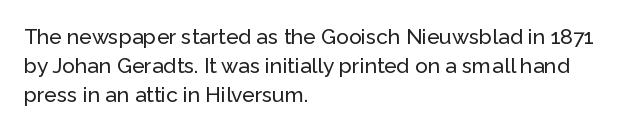
The image shows 21 px text type, upright; set left-aligned, normal line spacing (1.38x), normal letter spacing, not underlined.
